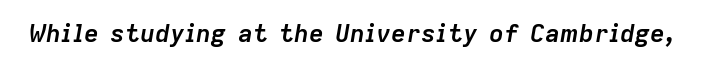
The image shows 25 px bold type, italic (leaning right); set normal letter spacing, not underlined.
